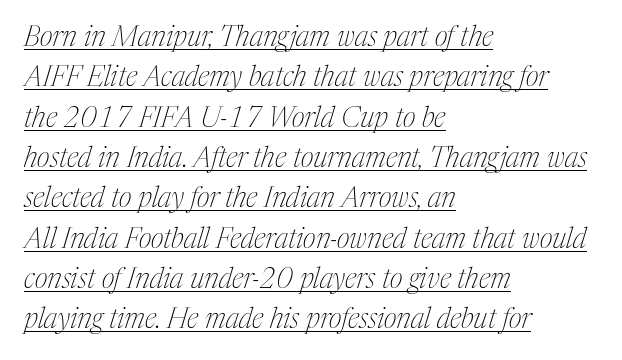
{"serif": "yes", "italic": "yes", "lean": "right", "slant_degrees": 17, "bold": "no", "weight": "thin", "width": "condensed", "stroke_contrast": "medium", "x_height": "medium", "monospaced": "no", "underline": "yes", "align": "left", "line_spacing": "normal", "line_spacing_ratio": 1.44, "letter_spacing": "normal", "letter_spacing_em": 0.0, "glyph_px": 28}
